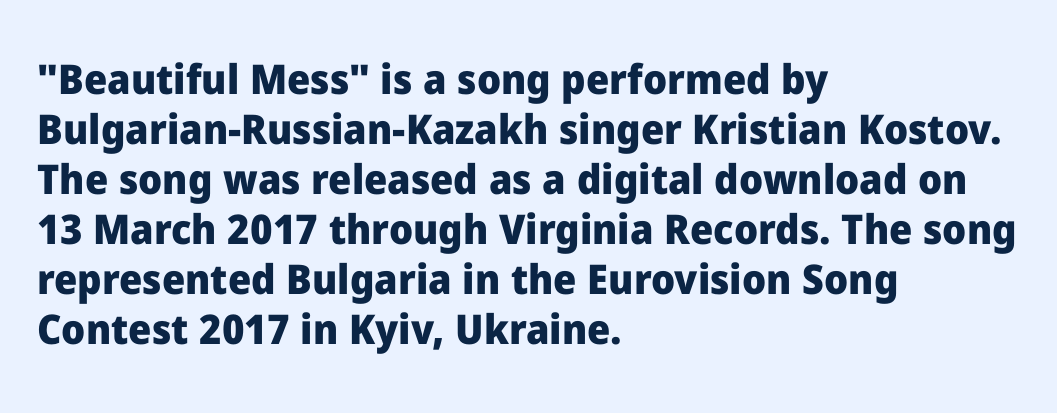
The image shows 41 px heavy sans-serif type, upright; set left-aligned, line spacing 1.22x, normal letter spacing, not underlined; low stroke contrast and a medium x-height.
